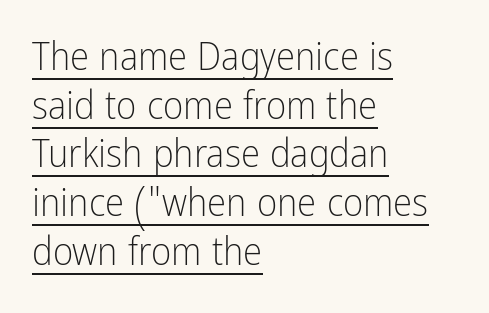
Is this a fixed-width face? No — the glyphs have proportional, varying widths. The glyphs in this specimen are sans serif. Normally led — the rows are evenly, conventionally spaced. Every stem runs plumb, perpendicular to the baseline.
